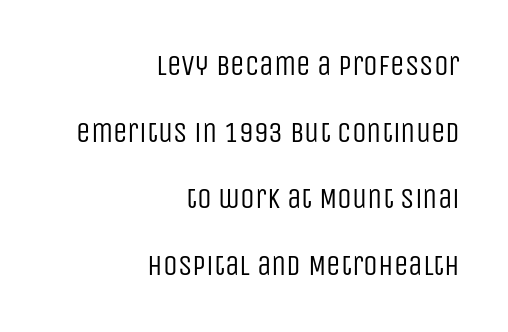
Q: Is the text bold? A: No.
Q: Is the text italic (slanted)? A: No, it is upright.
Q: Is the typeface a serif or a sans-serif typeface? A: Sans-serif.
Q: Is the text underlined? A: No.
Q: How is the paragraph aligned? A: Right-aligned.
Q: Is the spacing between letters normal or unusually wide? A: Normal.
Q: Is the spacing between lines tight, normal or loose? A: Loose.
Q: Width (condensed, normal, or wide)? A: Condensed.
Q: Stroke contrast? A: Low.
Q: x-height? A: Large.
Q: Monospaced? A: No.
